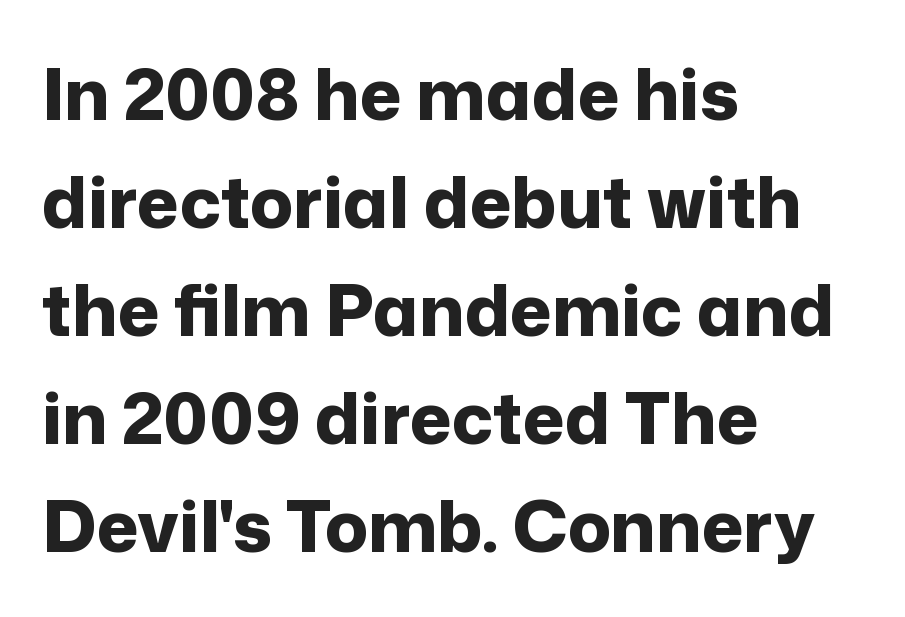
Only glyphs here, with clear space below each row. A typesetter would call this proportional, since set widths differ per character. Emphasis by weight is at full strength: bold. The lettering stays uniformly vertical, giving the passage a roman look.
